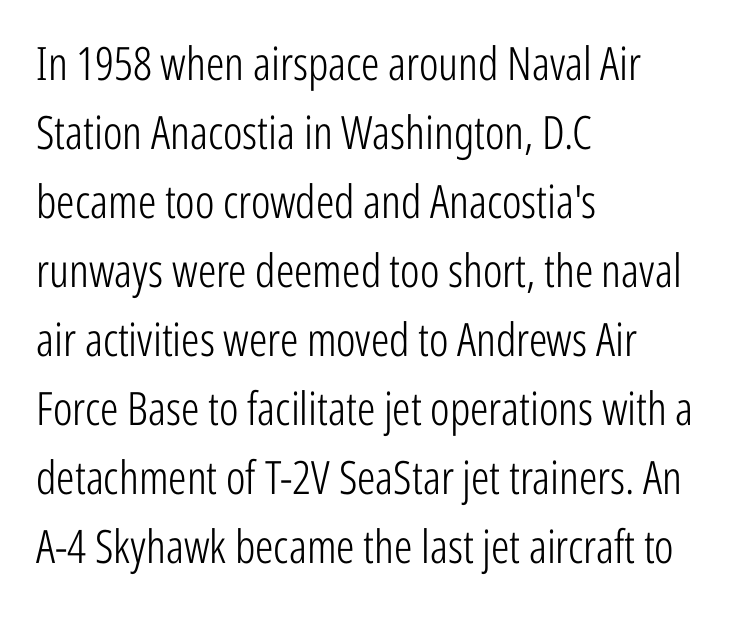
{"serif": "no", "italic": "no", "bold": "no", "weight": "light", "width": "condensed", "stroke_contrast": "low", "x_height": "medium", "monospaced": "no", "underline": "no", "align": "left", "line_spacing": "normal", "line_spacing_ratio": 1.5, "letter_spacing": "normal", "letter_spacing_em": 0.0, "glyph_px": 46}
